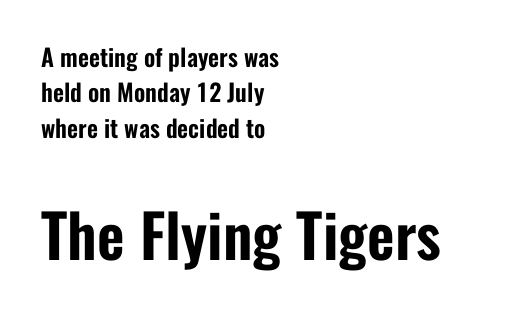
{"serif": "no", "italic": "no", "width": "condensed", "stroke_contrast": "low", "x_height": "medium", "monospaced": "no", "underline": "no", "align": "left", "line_spacing": "normal", "line_spacing_ratio": 1.47, "letter_spacing": "normal", "letter_spacing_em": 0.0, "larger_block": "second", "size_ratio": 2.5, "glyph_px": 60}
